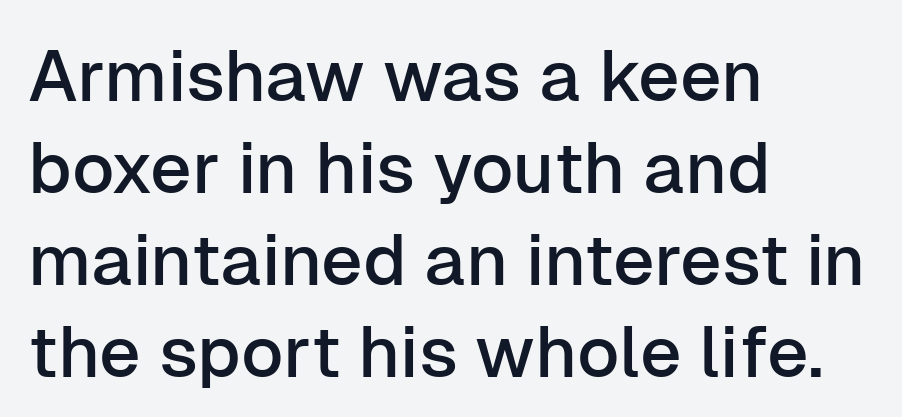
These lines are rendered in a variable-pitch font. Observe the ordinary spacing: letters are neighbours, not strangers. Posture: upright roman. The rows are spaced the way most documents space them.
